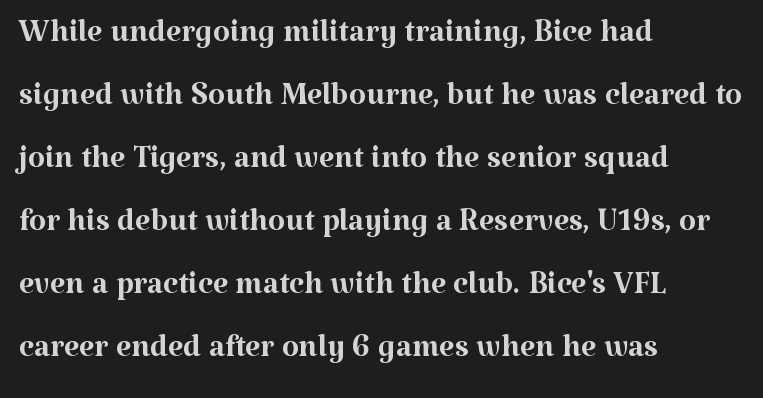
The image shows 44 px regular-weight serif type, upright; set left-aligned, normal line spacing (1.43x), normal letter spacing, not underlined; medium stroke contrast and a medium x-height.
